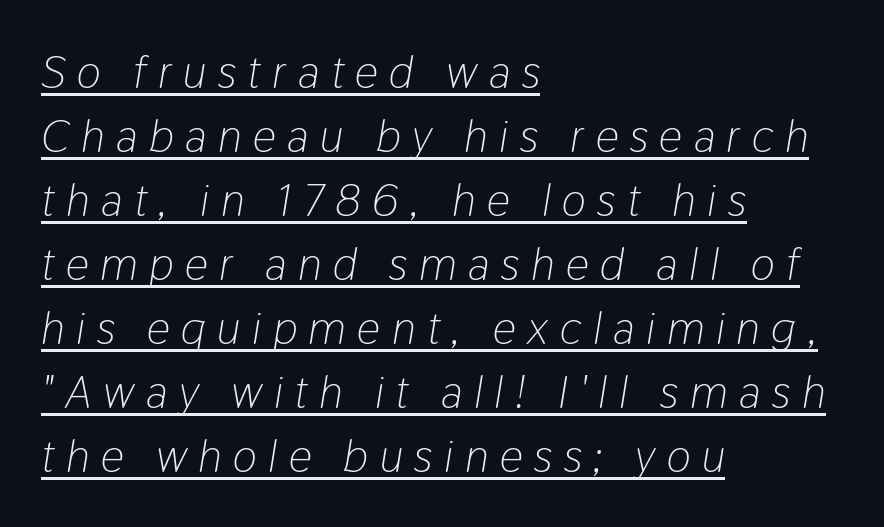
Visually the block forms a straight wall on the left and a jagged coastline on the right. A rule runs beneath these lines of type. The type is letterspaced generously, with wide tracking. Character widths vary here, with narrow letters taking less room than wide ones. Regarding leading, the lines here are spaced in the standard way.
